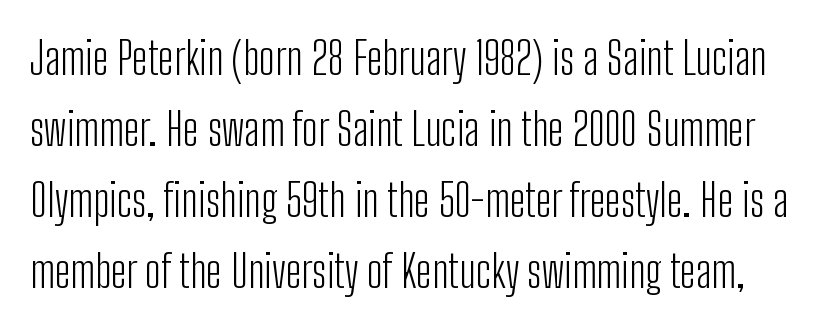
The image shows 45 px light, condensed sans-serif type, upright; set normal line spacing (1.58x), normal letter spacing, not underlined; low stroke contrast and a medium x-height.
